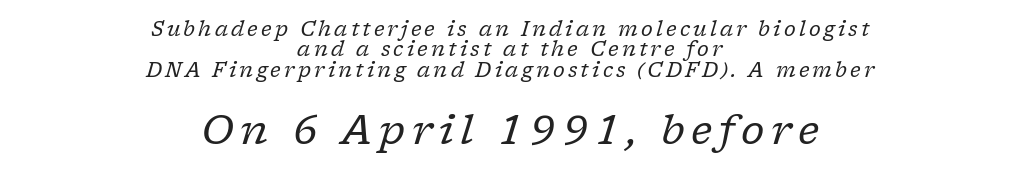
{"serif": "yes", "italic": "yes", "lean": "right", "slant_degrees": 17, "bold": "no", "weight": "regular", "width": "normal", "stroke_contrast": "low", "x_height": "medium", "monospaced": "no", "underline": "no", "align": "center", "line_spacing": "tight", "line_spacing_ratio": 1.02, "larger_block": "second", "size_ratio": 2.0, "glyph_px": 40}
